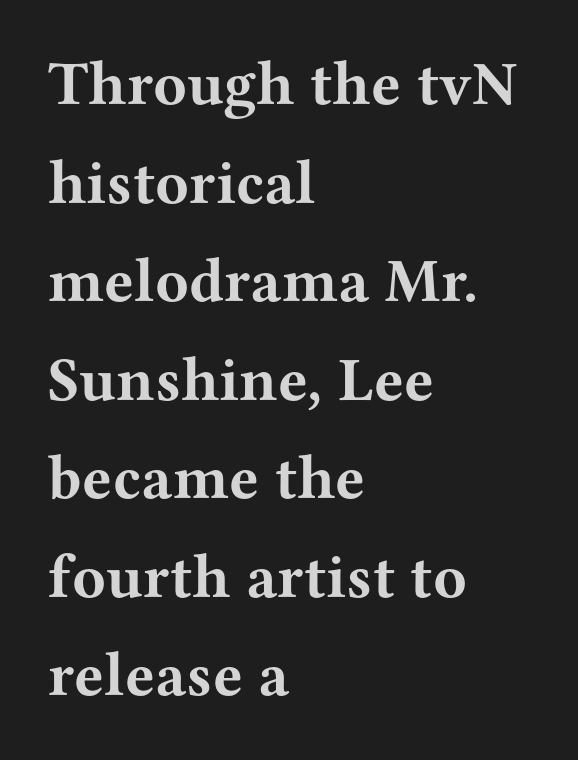
The image shows 62 px bold, wide serif type, upright; set left-aligned, normal line spacing (1.59x), normal letter spacing, not underlined; medium stroke contrast and a medium x-height.
